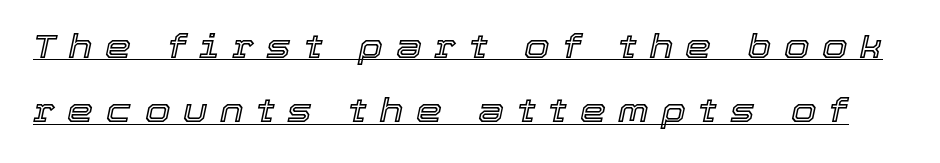
{"italic": "yes", "lean": "right", "slant_degrees": 12, "width": "normal", "x_height": "medium", "monospaced": "no", "underline": "yes", "line_spacing": "loose", "line_spacing_ratio": 1.94, "letter_spacing": "wide", "letter_spacing_em": 0.38, "glyph_px": 33}
